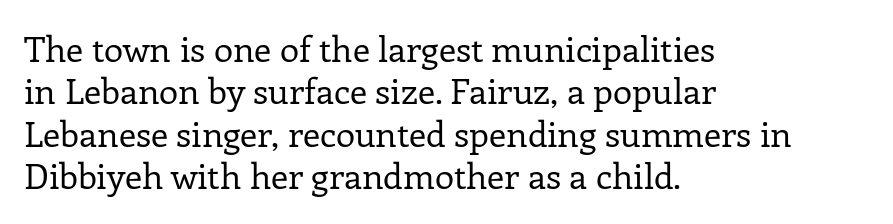
Q: Is the text bold? A: No.
Q: Is the text italic (slanted)? A: No, it is upright.
Q: Is the typeface a serif or a sans-serif typeface? A: Serif.
Q: Is the text underlined? A: No.
Q: How is the paragraph aligned? A: Left-aligned.
Q: Is the spacing between letters normal or unusually wide? A: Normal.
Q: Width (condensed, normal, or wide)? A: Normal.
Q: Stroke contrast? A: Low.
Q: x-height? A: Medium.
Q: Monospaced? A: No.
